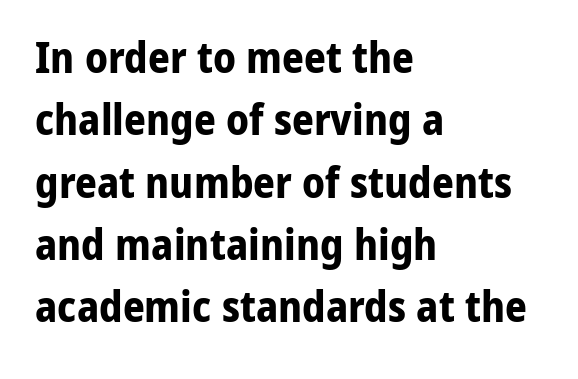
The image shows 43 px bold sans-serif type, upright; set left-aligned, normal line spacing (1.45x), normal letter spacing, not underlined; low stroke contrast and a medium x-height.
